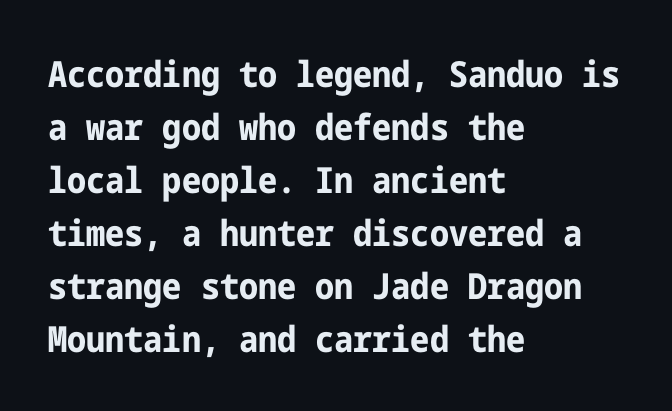
Does extra space separate the letters? No, they use regular spacing. Underlining? Definitely not there. Reading down the column, the eye jumps a familiar distance to each next line. In terms of letterform style, serifs are entirely absent. Notice how the stems are strictly vertical — no italics here.
